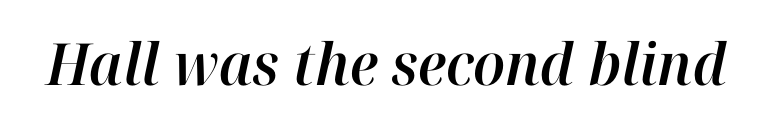
Q: Is the text italic (slanted)? A: Yes, it leans right by about 12 degrees.
Q: Is the text underlined? A: No.
Q: Is the spacing between letters normal or unusually wide? A: Normal.
Q: Width (condensed, normal, or wide)? A: Normal.
Q: Stroke contrast? A: High.
Q: x-height? A: Medium.
Q: Monospaced? A: No.
